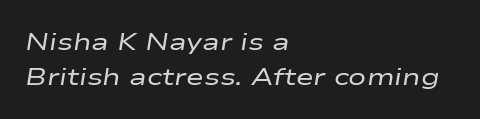
The image shows 24 px text type, italic (leaning right); set left-aligned, normal line spacing (1.44x), normal letter spacing, not underlined.
